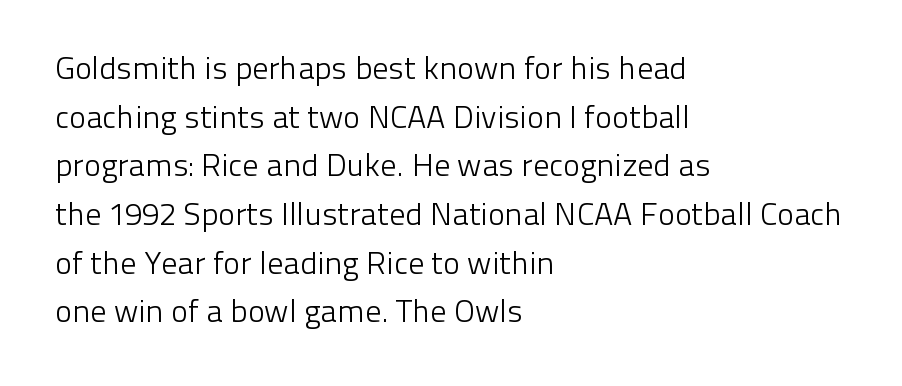
Nothing sits at the stroke ends, so this counts as sans-serif. Each row of text sits above clean, open space. The cut favours lightness, reaching ordinary text weight at its darkest. Is this a fixed-width face? No — the glyphs have proportional, varying widths. A classic flush-left, rag-right setting is used for this passage. These lines keep a tight, regular rhythm from letter to letter.
